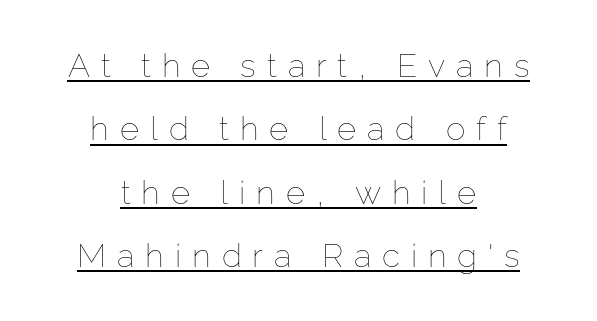
{"italic": "no", "bold": "no", "weight": "thin", "width": "normal", "stroke_contrast": "low", "x_height": "medium", "monospaced": "no", "underline": "yes", "align": "center", "line_spacing": "loose", "line_spacing_ratio": 1.92, "letter_spacing": "wide", "letter_spacing_em": 0.33, "glyph_px": 33}
